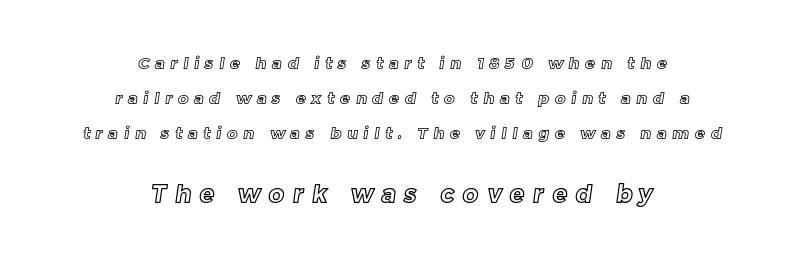
Compared with a flush-left layout, this one balances lines on the center instead. Spacing between characters has been opened up far beyond the box default. Words float on clear page, feet unadorned. Honestly, the rows look like they've been pulled way apart. The block sitting lower on the canvas is the one with enlarged characters.
